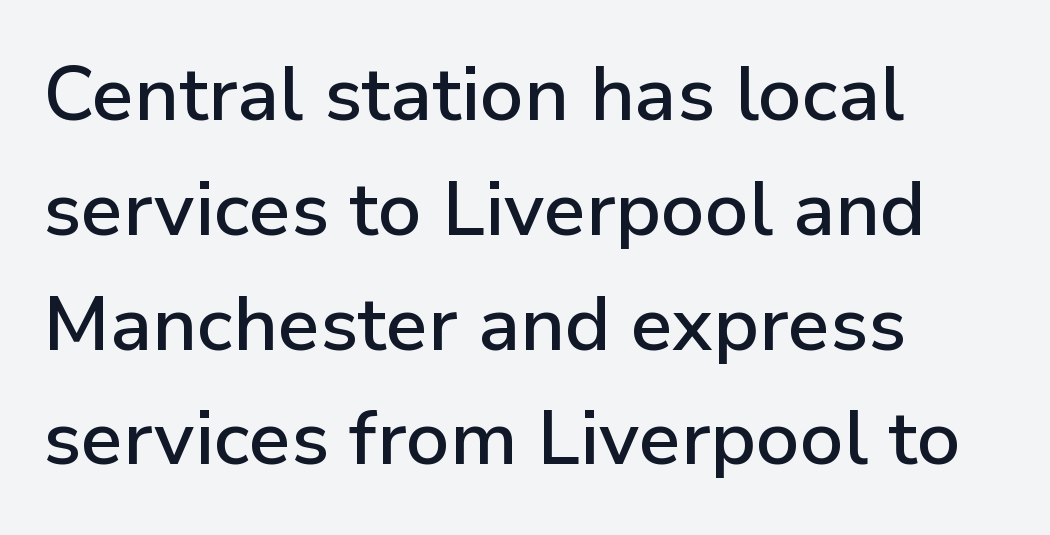
Q: Is the text italic (slanted)? A: No, it is upright.
Q: Is the typeface a serif or a sans-serif typeface? A: Sans-serif.
Q: Is the text underlined? A: No.
Q: How is the paragraph aligned? A: Left-aligned.
Q: Is the spacing between letters normal or unusually wide? A: Normal.
Q: Is the spacing between lines tight, normal or loose? A: Normal.
Q: Width (condensed, normal, or wide)? A: Normal.
Q: Stroke contrast? A: Low.
Q: x-height? A: Medium.
Q: Monospaced? A: No.
